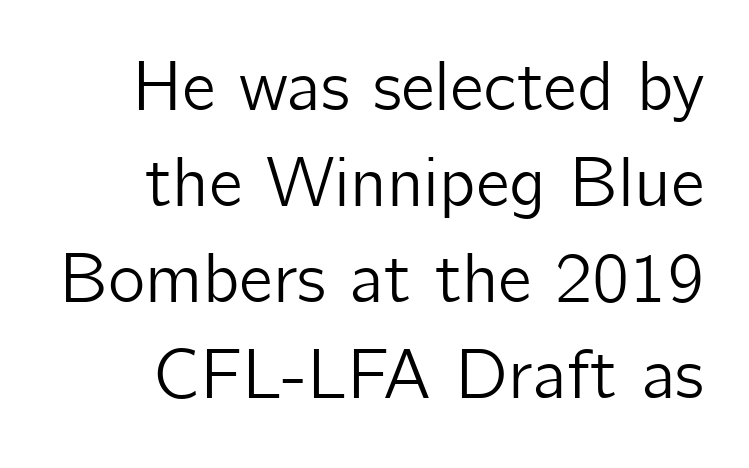
{"serif": "no", "italic": "no", "width": "normal", "stroke_contrast": "low", "x_height": "medium", "monospaced": "no", "underline": "no", "align": "right", "line_spacing": "normal", "line_spacing_ratio": 1.35, "letter_spacing": "normal", "letter_spacing_em": 0.0, "glyph_px": 71}
